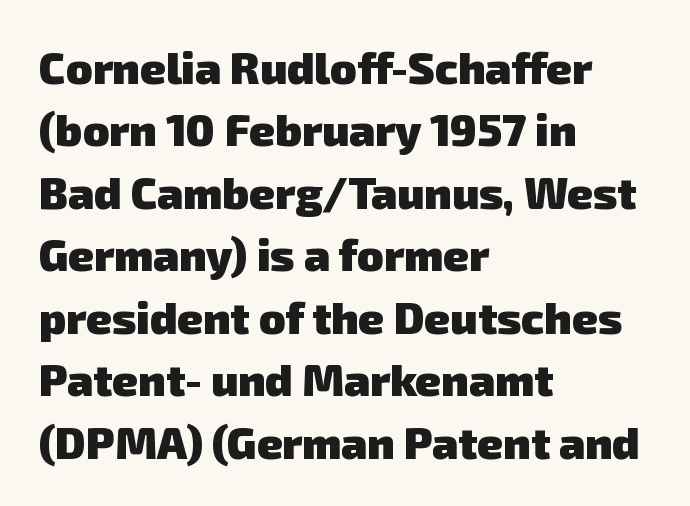
{"serif": "no", "bold": "yes", "weight": "heavy", "width": "normal", "stroke_contrast": "low", "x_height": "medium", "monospaced": "no", "underline": "no", "align": "left", "line_spacing": "normal", "line_spacing_ratio": 1.42, "letter_spacing": "normal", "letter_spacing_em": 0.0, "glyph_px": 44}
